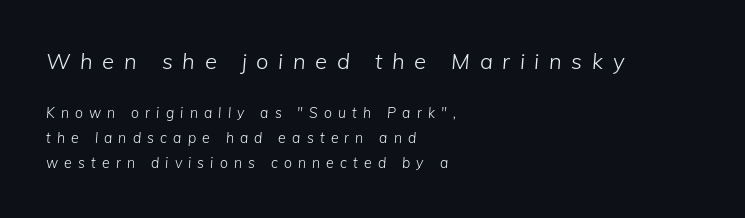
It's the slanting kind of type. Notice how the passage keeps a crisp vertical edge on the left only. Each row of text sits above clean, open space. On a weight scale, this lands at 450 or below. Type size steps down from the first block to the second.
